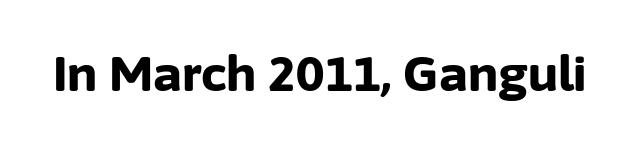
{"serif": "no", "italic": "no", "bold": "yes", "weight": "bold", "width": "normal", "stroke_contrast": "low", "x_height": "medium", "monospaced": "no", "underline": "no", "letter_spacing": "normal", "letter_spacing_em": 0.0, "glyph_px": 48}
